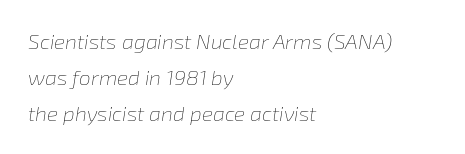
{"italic": "yes", "lean": "right", "slant_degrees": 8, "bold": "no", "underline": "no", "align": "left", "line_spacing_ratio": 1.71, "letter_spacing": "normal", "letter_spacing_em": 0.0, "glyph_px": 21}
